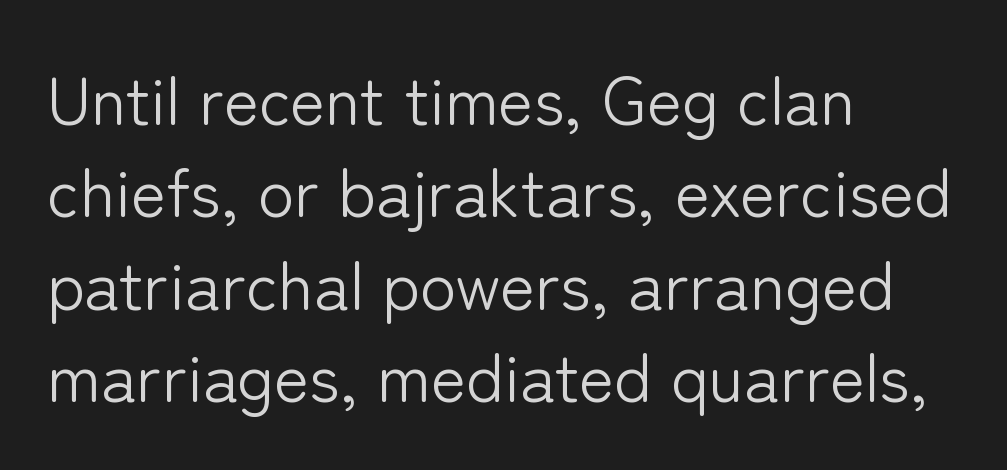
{"serif": "no", "italic": "no", "bold": "no", "weight": "light", "width": "normal", "stroke_contrast": "low", "x_height": "medium", "monospaced": "no", "underline": "no", "align": "left", "line_spacing": "normal", "line_spacing_ratio": 1.38, "letter_spacing": "normal", "letter_spacing_em": 0.0, "glyph_px": 67}
